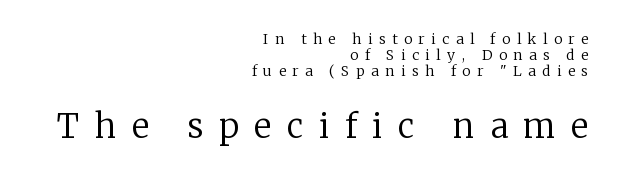
The image shows 33 px regular-weight serif type, upright; set right-aligned, tight line spacing (1.15x), unusually wide letter spacing (+0.47 em), not underlined; the second (bottom) block is 2.36x larger; low stroke contrast and a medium x-height.
